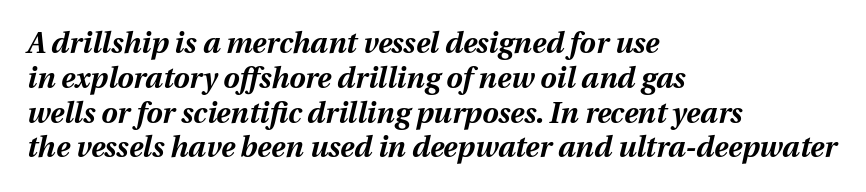
The compositor pushed each line to the left boundary. Bare-footed words on every line. Typographic density is high because the face is bold. In terms of posture, this sample is oblique. This sample uses plain, unmodified letter spacing. You could not count columns in this text — the font is proportionally spaced.
